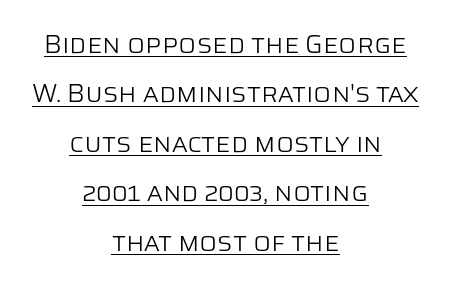
Q: Is the text bold? A: No.
Q: Is the text italic (slanted)? A: No, it is upright.
Q: Is the text underlined? A: Yes.
Q: How is the paragraph aligned? A: Centered.
Q: Is the spacing between letters normal or unusually wide? A: Normal.
Q: Is the spacing between lines tight, normal or loose? A: Loose.
